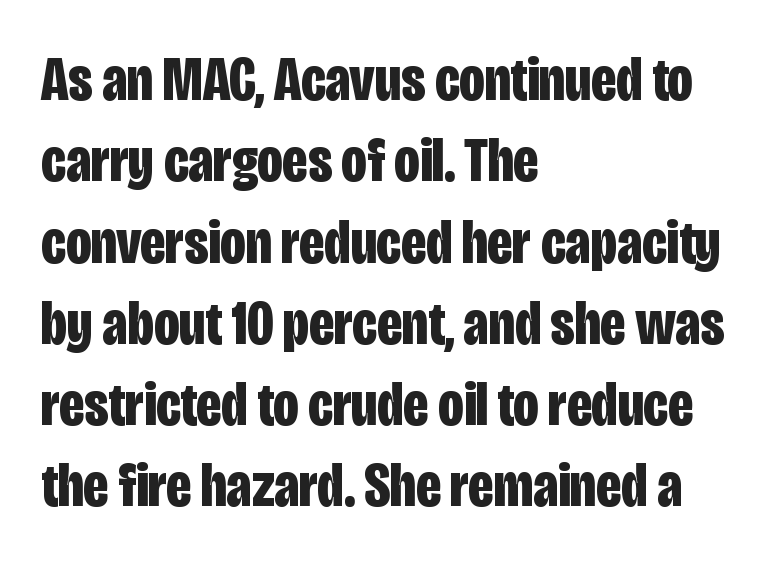
These lines sit exactly where default settings would place them. The typeface chosen for these lines omits serifs. The strip under each line holds only bare page. Set as a true bold cut, around the 700 mark. The horizontal fit of the characters is conventional and even.
